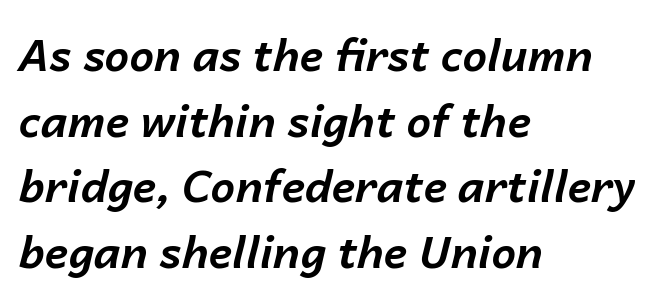
Stroke thickness is high; the sample reads as a true bold. Here the glyphs are tracked normally, forming tight word shapes. Yep, that's italic — everything's leaning. Regular leading. Anything drawn beneath the words? Only blank space.
